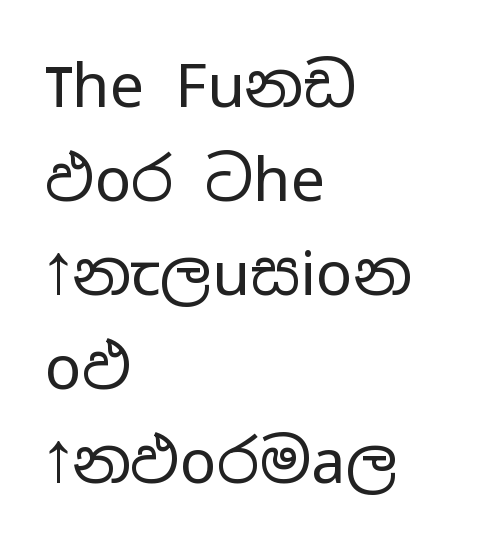
Style check: upright. Quick note: underline off. In terms of leading, this rendering sits right in the middle. Honestly, the letter spacing is just normal — you wouldn't notice it. Line beginnings align vertically; line endings do not.
